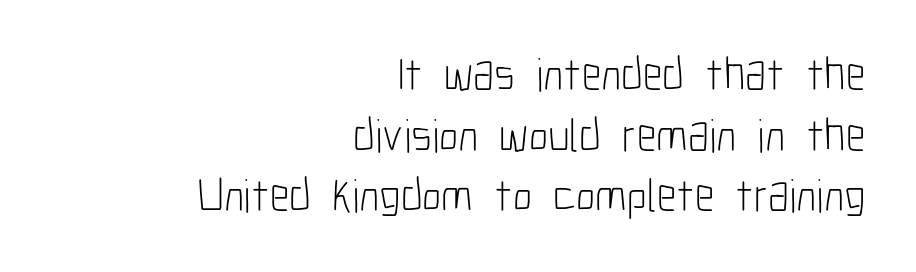
Q: Is the text bold? A: No.
Q: Is the text italic (slanted)? A: No, it is upright.
Q: Is the typeface a serif or a sans-serif typeface? A: Sans-serif.
Q: Is the text underlined? A: No.
Q: How is the paragraph aligned? A: Right-aligned.
Q: Is the spacing between letters normal or unusually wide? A: Normal.
Q: Is the spacing between lines tight, normal or loose? A: Normal.
Q: Width (condensed, normal, or wide)? A: Condensed.
Q: Stroke contrast? A: Low.
Q: x-height? A: Medium.
Q: Monospaced? A: No.
